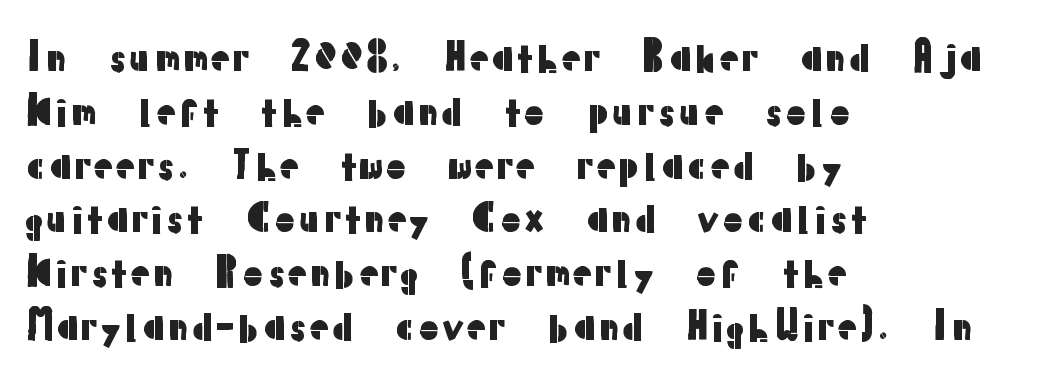
{"serif": "no", "italic": "no", "width": "normal", "stroke_contrast": "low", "x_height": "medium", "monospaced": "no", "underline": "no", "align": "left", "line_spacing": "normal", "line_spacing_ratio": 1.38, "letter_spacing": "normal", "letter_spacing_em": 0.0, "glyph_px": 39}
